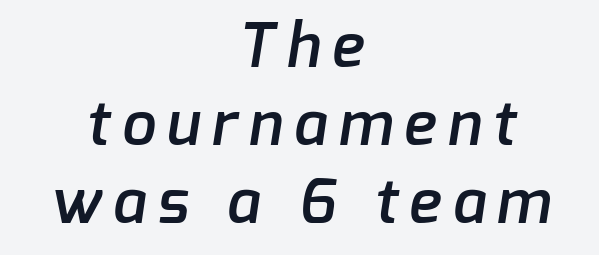
Descenders hang freely into open space. Typographically, this falls in the sans-serif category. Compared with typical paragraphs, the rows here are spaced about the same. The letters advance in unequal steps, a hallmark of proportional type. Compared with an ordinary text face, these strokes are moderately heavier — a semibold.
